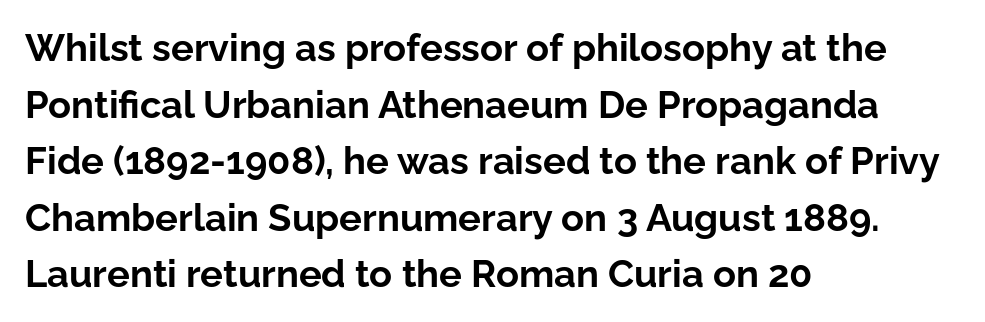
{"serif": "no", "italic": "no", "bold": "yes", "weight": "bold", "width": "normal", "stroke_contrast": "low", "x_height": "medium", "monospaced": "no", "underline": "no", "align": "left", "line_spacing": "normal", "line_spacing_ratio": 1.49, "letter_spacing": "normal", "letter_spacing_em": 0.0, "glyph_px": 38}
